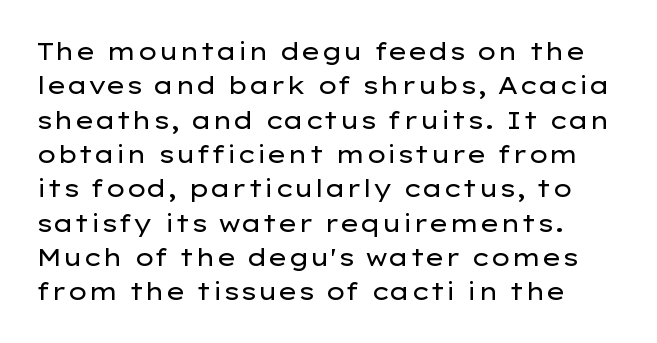
{"italic": "no", "bold": "no", "underline": "no", "line_spacing": "normal", "line_spacing_ratio": 1.43, "letter_spacing": "normal", "letter_spacing_em": 0.0, "glyph_px": 24}
